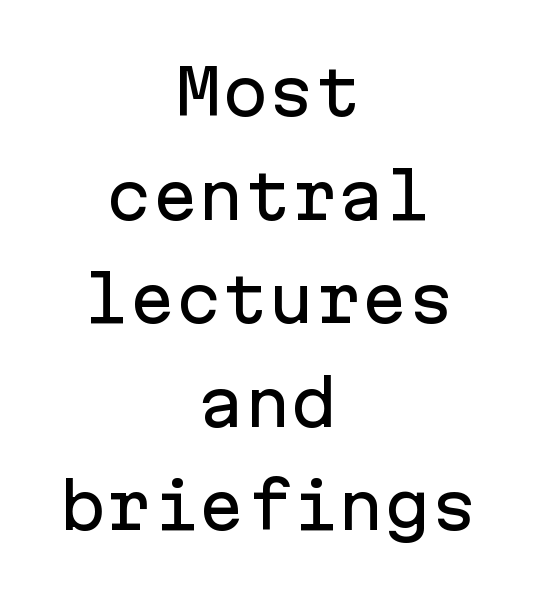
The passage shown is typed in a monospace face where columns stay perfectly aligned. The rows are spaced the way most documents space them. The area under the type is left untouched. A typesetter would label this face a sans. Words appear dense and cohesive because spacing is normal.
